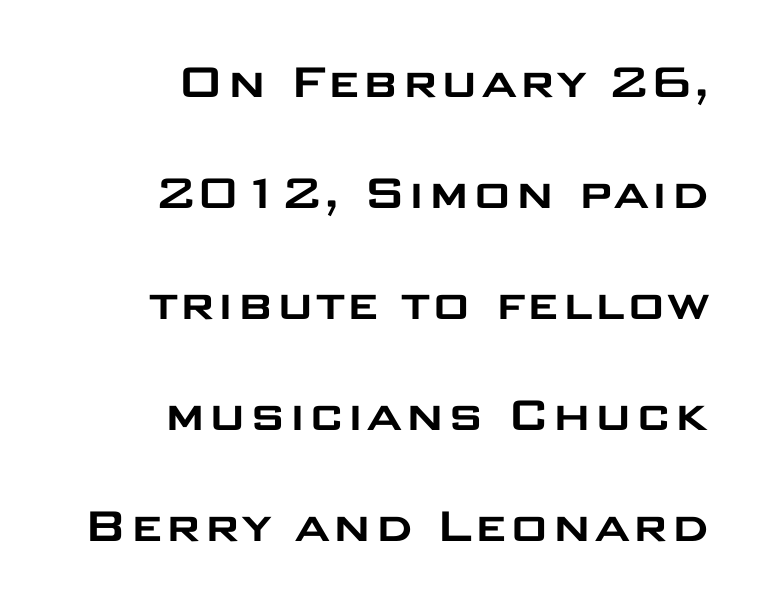
The image shows 55 px wide sans-serif type, upright; set right-aligned, loose line spacing (2.02x), normal letter spacing, not underlined; low stroke contrast and a large x-height.
